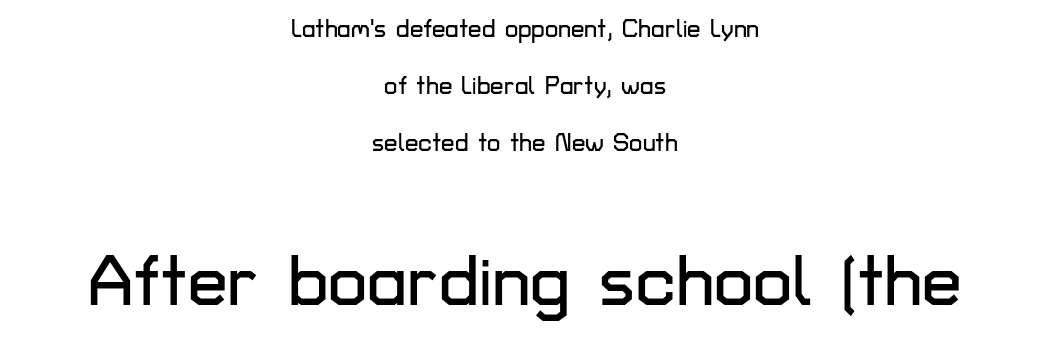
{"serif": "no", "italic": "no", "width": "normal", "stroke_contrast": "low", "x_height": "medium", "monospaced": "no", "underline": "no", "align": "center", "line_spacing": "loose", "line_spacing_ratio": 2.38, "letter_spacing": "normal", "letter_spacing_em": 0.0, "larger_block": "second", "size_ratio": 2.96, "glyph_px": 71}
